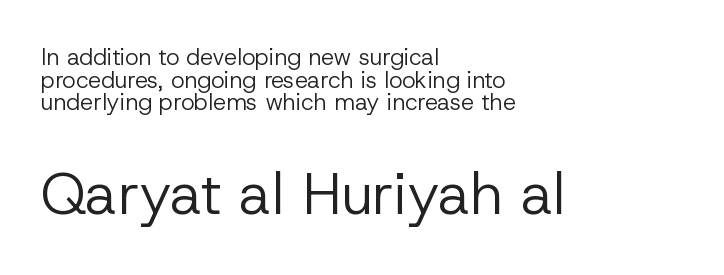
The image shows 58 px regular-weight sans-serif type, upright; set left-aligned, tight line spacing (0.98x), normal letter spacing, not underlined; the second (bottom) block is 2.52x larger; low stroke contrast and a medium x-height.
